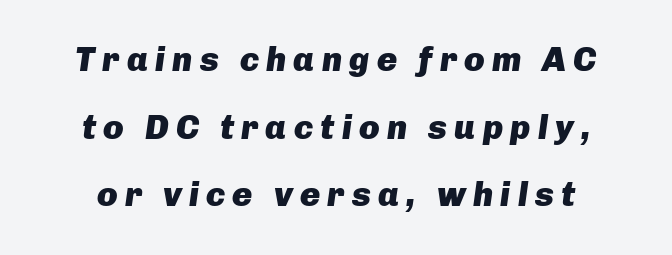
{"italic": "yes", "lean": "right", "slant_degrees": 8, "bold": "yes", "weight": "heavy", "width": "normal", "stroke_contrast": "low", "x_height": "medium", "monospaced": "no", "underline": "no", "line_spacing": "loose", "line_spacing_ratio": 1.99, "letter_spacing": "wide", "letter_spacing_em": 0.21, "glyph_px": 34}
